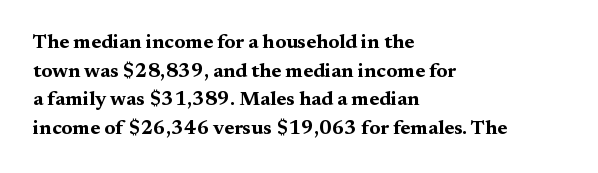
This sample uses an upright cut, with every glyph sitting square on the baseline. Only glyphs here, with clear space below each row. Visually the block forms a straight wall on the left and a jagged coastline on the right. Its strokes are broad and dark, the hallmark of bold type. This block has exactly the height ordinary leading produces. The passage shown has conventional tracking throughout.
